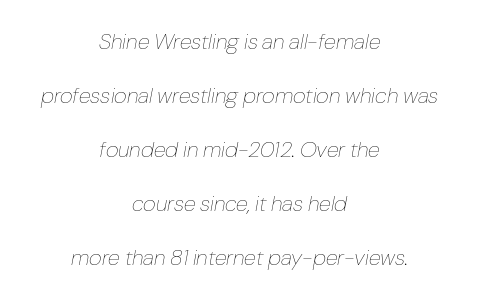
The image shows 22 px text type, italic (leaning right); set centered, loose line spacing (2.45x), normal letter spacing, not underlined.
